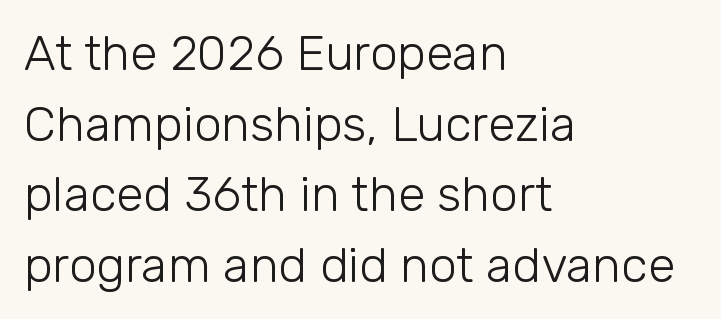
Q: Is the text bold? A: No.
Q: Is the text italic (slanted)? A: No, it is upright.
Q: Is the typeface a serif or a sans-serif typeface? A: Sans-serif.
Q: Is the text underlined? A: No.
Q: How is the paragraph aligned? A: Left-aligned.
Q: Is the spacing between letters normal or unusually wide? A: Normal.
Q: Is the spacing between lines tight, normal or loose? A: Normal.
Q: Width (condensed, normal, or wide)? A: Normal.
Q: Stroke contrast? A: Low.
Q: x-height? A: Medium.
Q: Monospaced? A: No.
